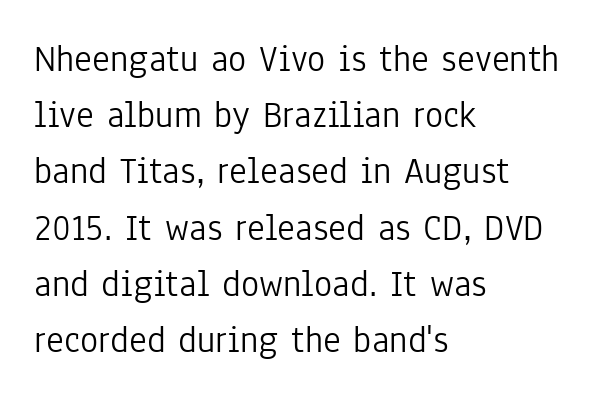
The image shows 38 px light, condensed sans-serif type, upright; set left-aligned, normal line spacing (1.48x), normal letter spacing, not underlined; low stroke contrast and a medium x-height.
